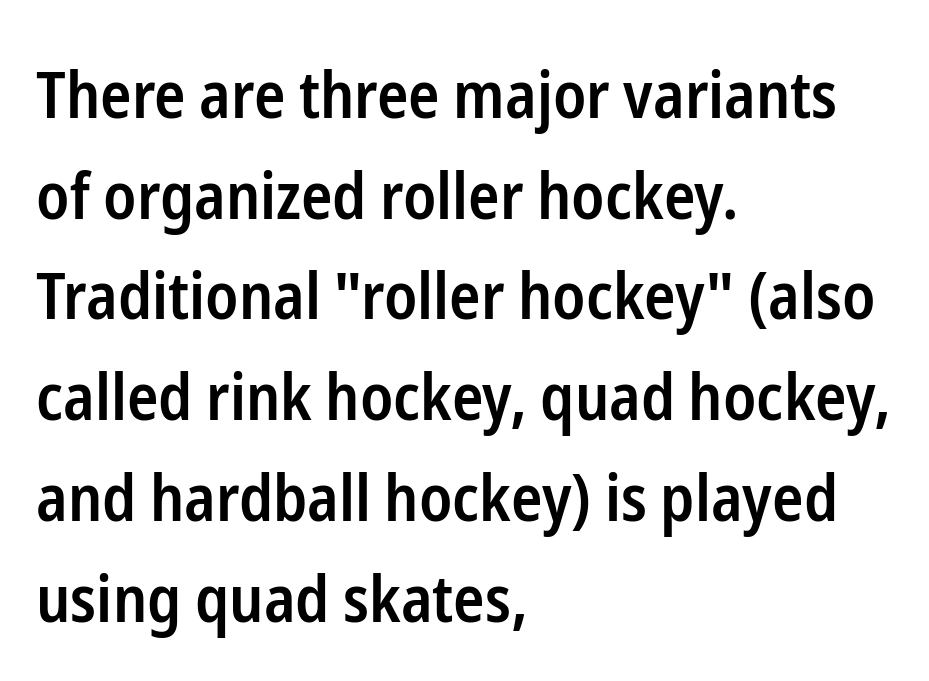
Q: Is the text bold? A: Semi-bold.
Q: Is the text italic (slanted)? A: No, it is upright.
Q: Is the typeface a serif or a sans-serif typeface? A: Sans-serif.
Q: Is the text underlined? A: No.
Q: How is the paragraph aligned? A: Left-aligned.
Q: Is the spacing between letters normal or unusually wide? A: Normal.
Q: Is the spacing between lines tight, normal or loose? A: Normal.
Q: Width (condensed, normal, or wide)? A: Condensed.
Q: Stroke contrast? A: Low.
Q: x-height? A: Medium.
Q: Monospaced? A: No.
